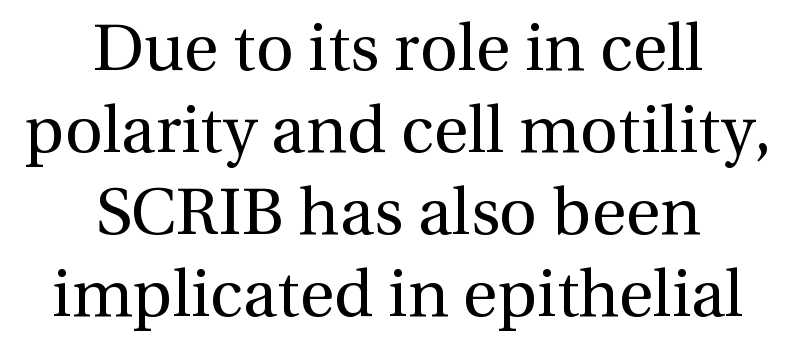
The image shows 66 px regular-weight serif type, upright; set centered, line spacing 1.24x, normal letter spacing, not underlined; a medium x-height.
